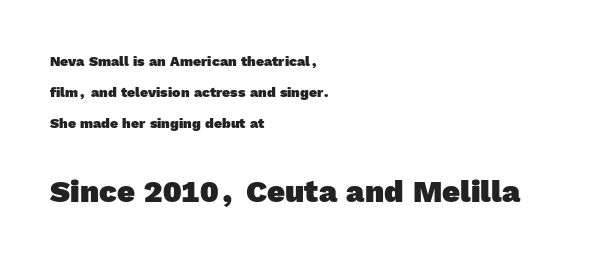
The image shows 31 px heavy sans-serif type; set left-aligned, loose line spacing (2.2x), normal letter spacing, not underlined; the second (bottom) block is 2.21x larger; a medium x-height.
